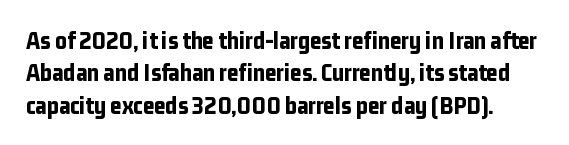
The characters look thick and weighty, a clear bold. Evenly set lines give the paragraph a standard silhouette. Words float on clear page, feet unadorned. Posture: straight, roman, zero tilt.
